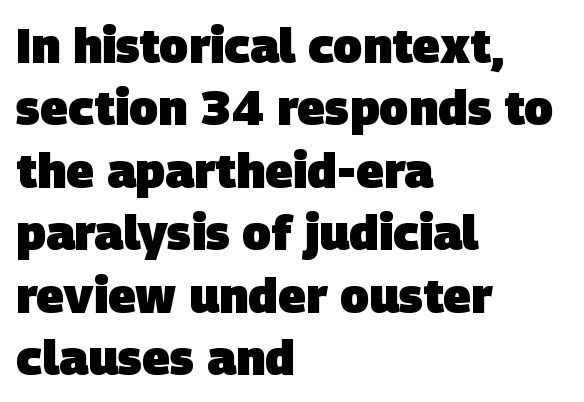
The leading is moderate, giving the passage an even texture. You could not count columns in this text — the font is proportionally spaced. Beneath every word, the page is bare. Strong, thick strokes mark this as bold type. The rendering keeps characters at their native spacing. Line beginnings align vertically; line endings do not.
